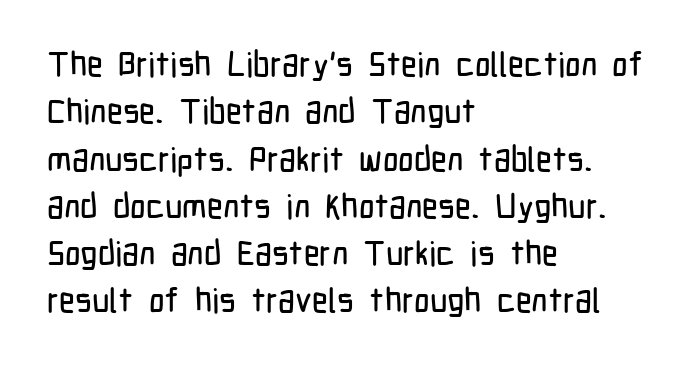
{"serif": "no", "italic": "no", "width": "condensed", "stroke_contrast": "low", "x_height": "medium", "monospaced": "no", "underline": "no", "align": "left", "line_spacing": "normal", "line_spacing_ratio": 1.39, "letter_spacing": "normal", "letter_spacing_em": 0.0, "glyph_px": 34}
